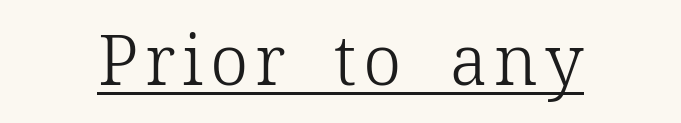
Q: Is the text bold? A: No.
Q: Is the text italic (slanted)? A: No, it is upright.
Q: Is the typeface a serif or a sans-serif typeface? A: Serif.
Q: Is the text underlined? A: Yes.
Q: How is the paragraph aligned? A: Centered.
Q: Width (condensed, normal, or wide)? A: Normal.
Q: Stroke contrast? A: Low.
Q: x-height? A: Medium.
Q: Monospaced? A: No.
